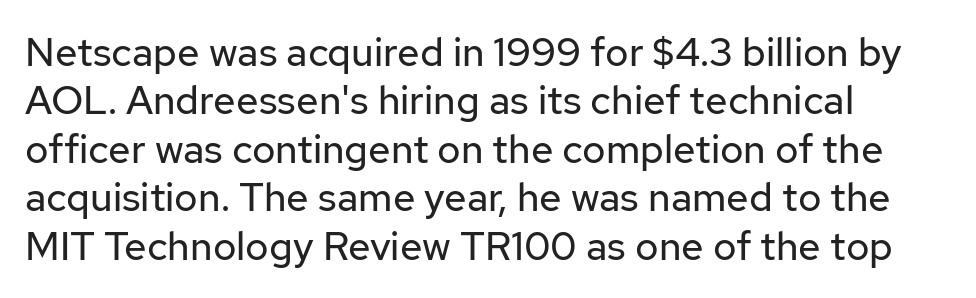
{"serif": "no", "italic": "no", "bold": "no", "weight": "regular", "width": "normal", "stroke_contrast": "low", "x_height": "medium", "monospaced": "no", "underline": "no", "align": "left", "line_spacing_ratio": 1.21, "letter_spacing": "normal", "letter_spacing_em": 0.0, "glyph_px": 40}
